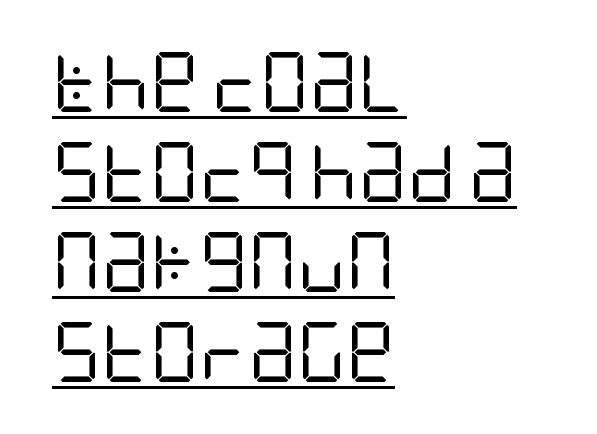
Q: Is the text bold? A: No.
Q: Is the text italic (slanted)? A: No, it is upright.
Q: Is the typeface a serif or a sans-serif typeface? A: Sans-serif.
Q: Is the text underlined? A: Yes.
Q: How is the paragraph aligned? A: Left-aligned.
Q: Is the spacing between letters normal or unusually wide? A: Normal.
Q: Is the spacing between lines tight, normal or loose? A: Normal.
Q: Width (condensed, normal, or wide)? A: Condensed.
Q: Stroke contrast? A: Low.
Q: x-height? A: Large.
